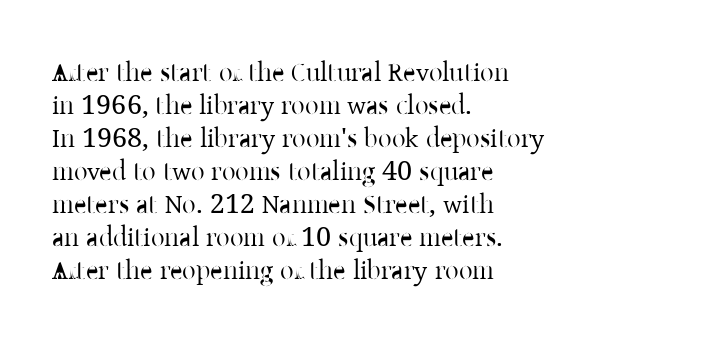
{"italic": "no", "bold": "no", "underline": "no", "align": "left", "line_spacing_ratio": 1.22, "letter_spacing": "normal", "letter_spacing_em": 0.0, "glyph_px": 27}
